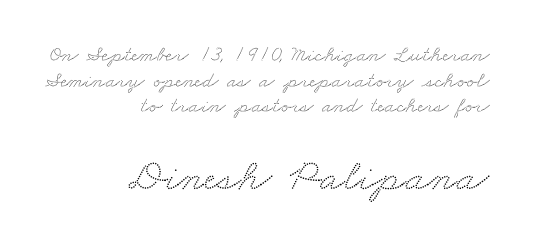
The image shows 45 px wide serif type; set right-aligned, line spacing 1.17x, normal letter spacing, not underlined; the second (bottom) block is 2.05x larger; medium stroke contrast and a small x-height.
